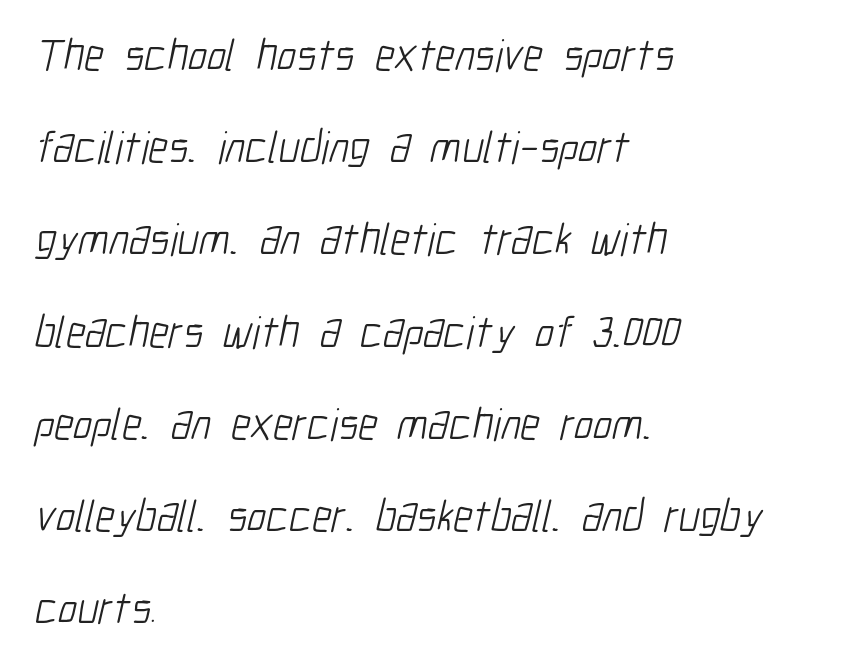
Q: Is the text bold? A: No.
Q: Is the typeface a serif or a sans-serif typeface? A: Sans-serif.
Q: Is the text underlined? A: No.
Q: How is the paragraph aligned? A: Left-aligned.
Q: Is the spacing between letters normal or unusually wide? A: Normal.
Q: Is the spacing between lines tight, normal or loose? A: Loose.
Q: Width (condensed, normal, or wide)? A: Condensed.
Q: Stroke contrast? A: Low.
Q: x-height? A: Medium.
Q: Monospaced? A: No.
